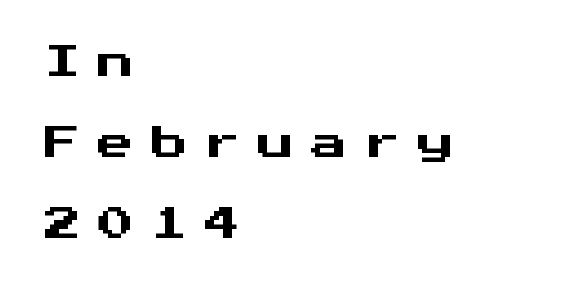
The image shows 36 px sans-serif type, upright, monospaced; set left-aligned, loose line spacing (2.25x), unusually wide letter spacing (+0.48 em), not underlined; medium stroke contrast and a medium x-height.
